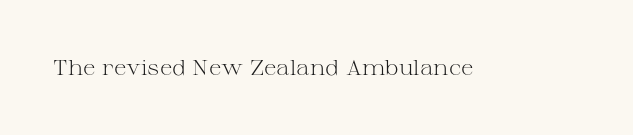
{"italic": "no", "bold": "no", "underline": "no", "letter_spacing": "normal", "letter_spacing_em": 0.0, "glyph_px": 21}
